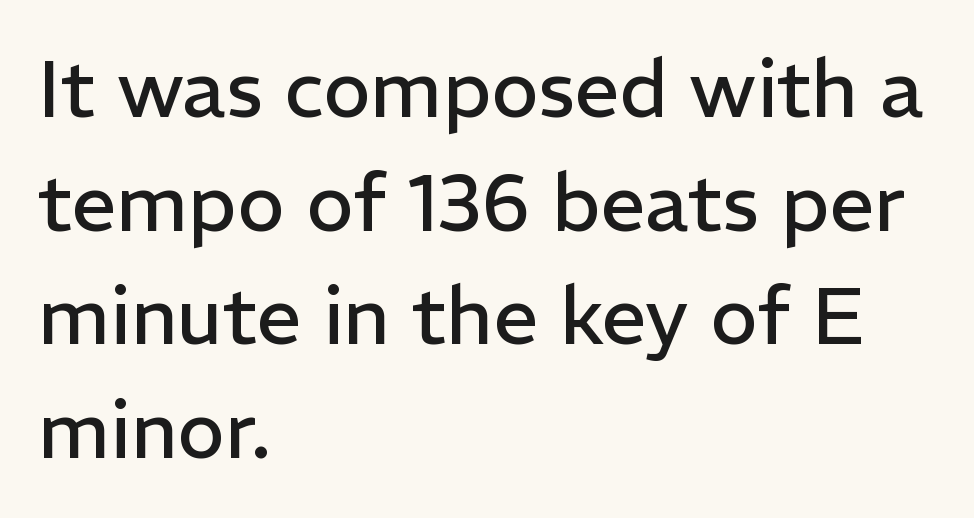
{"serif": "no", "italic": "no", "bold": "no", "weight": "regular", "width": "normal", "stroke_contrast": "low", "x_height": "medium", "monospaced": "no", "underline": "no", "align": "left", "line_spacing": "normal", "line_spacing_ratio": 1.42, "letter_spacing": "normal", "letter_spacing_em": 0.0, "glyph_px": 80}
